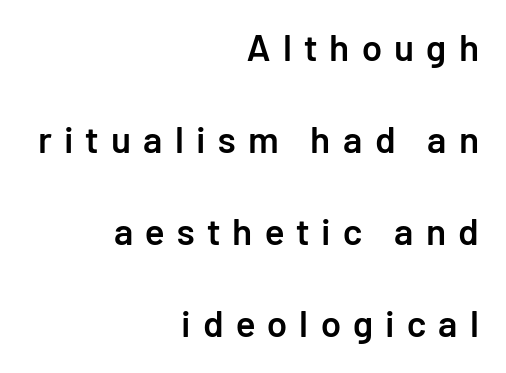
What stands out about the letter spacing? Its width — letters are far apart. Each row of text sits above clean, open space. Which margin do the lines hug? The right one — the left edge is uneven. Slightly chunky letters — semibold, I'd say, not full bold.
